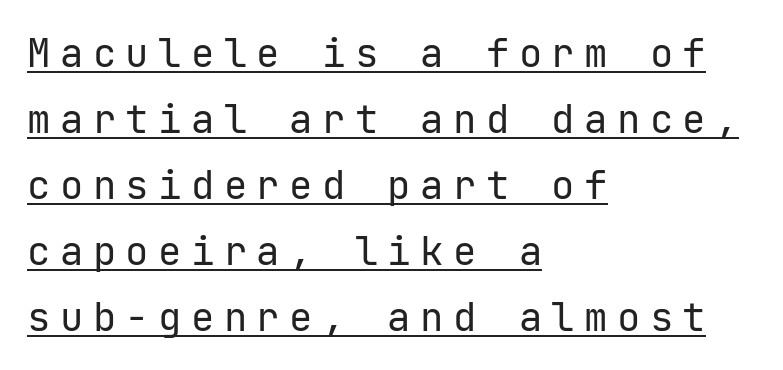
The image shows 39 px regular-weight sans-serif type, upright; set left-aligned, normal line spacing (1.69x), unusually wide letter spacing (+0.24 em), underlined; low stroke contrast and a medium x-height.
